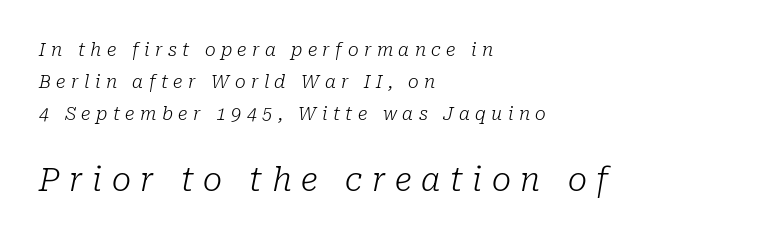
The image shows 32 px light serif type, italic (leaning right); set left-aligned, line spacing 1.78x, unusually wide letter spacing (+0.3 em), not underlined; the second (bottom) block is 1.78x larger; low stroke contrast and a medium x-height.
